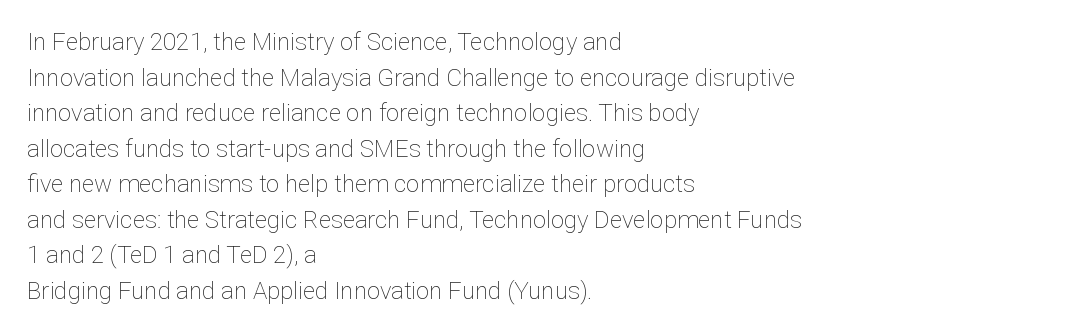
The image shows 24 px text type, upright; set left-aligned, normal line spacing (1.48x), normal letter spacing, not underlined.
